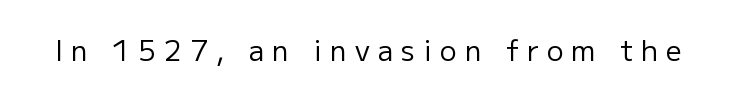
Q: Is the text bold? A: No.
Q: Is the text italic (slanted)? A: No, it is upright.
Q: Is the typeface a serif or a sans-serif typeface? A: Sans-serif.
Q: Is the text underlined? A: No.
Q: Is the spacing between letters normal or unusually wide? A: Unusually wide.
Q: Width (condensed, normal, or wide)? A: Normal.
Q: Stroke contrast? A: Low.
Q: x-height? A: Medium.
Q: Monospaced? A: No.
